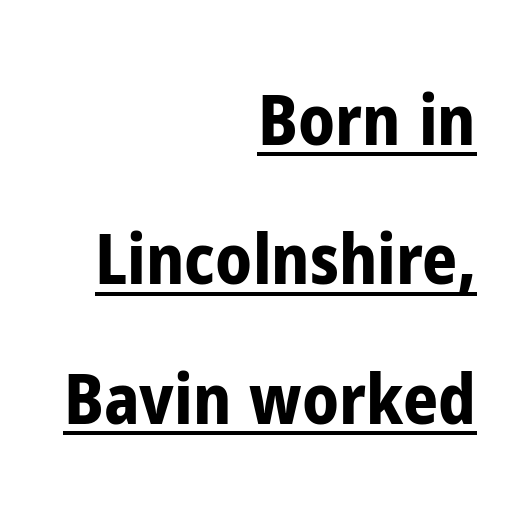
Compared with a flush-left layout, this one pins lines to the opposite, right side. Whoever set this chose breathing room over compactness in the vertical rhythm. I'd call this a sans setting — the letters go barefoot. What weight is shown? A full bold with thick strokes.
